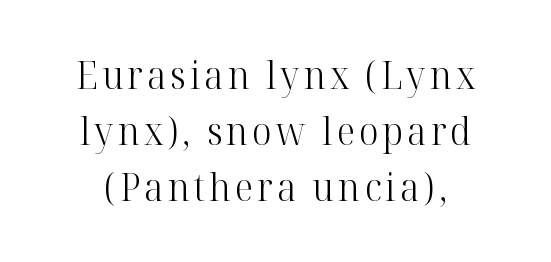
Q: Is the text bold? A: No.
Q: Is the text italic (slanted)? A: No, it is upright.
Q: Is the typeface a serif or a sans-serif typeface? A: Serif.
Q: Is the text underlined? A: No.
Q: Is the spacing between lines tight, normal or loose? A: Normal.
Q: Width (condensed, normal, or wide)? A: Normal.
Q: Stroke contrast? A: High.
Q: x-height? A: Medium.
Q: Monospaced? A: No.
